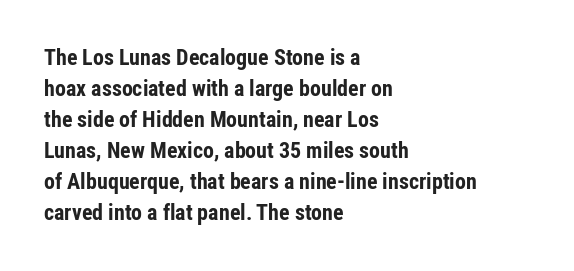
The image shows 22 px bold type, upright; set left-aligned, normal line spacing (1.41x), normal letter spacing, not underlined.
